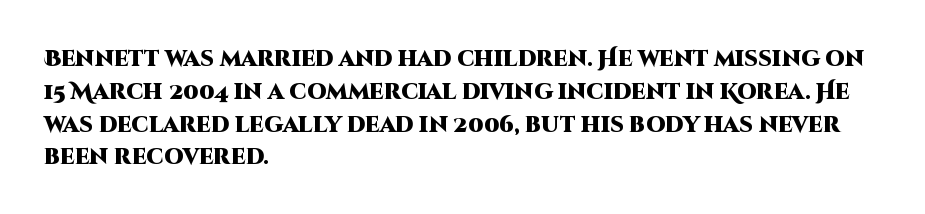
Nobody touched the tracking dial on this one. Alignment: flush left. Tall strokes in this sample are plumb rather than angled. Weight: bold.
